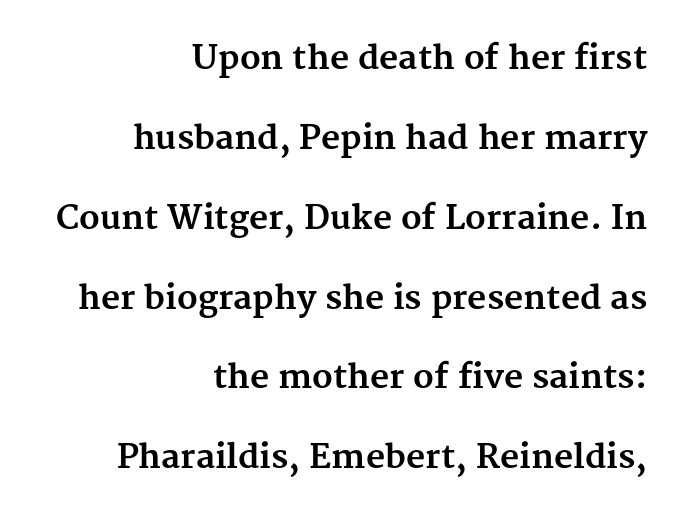
Q: Is the text bold? A: Yes.
Q: Is the text italic (slanted)? A: No, it is upright.
Q: Is the typeface a serif or a sans-serif typeface? A: Serif.
Q: Is the text underlined? A: No.
Q: How is the paragraph aligned? A: Right-aligned.
Q: Is the spacing between letters normal or unusually wide? A: Normal.
Q: Is the spacing between lines tight, normal or loose? A: Loose.
Q: Width (condensed, normal, or wide)? A: Normal.
Q: Stroke contrast? A: Medium.
Q: x-height? A: Medium.
Q: Monospaced? A: No.
